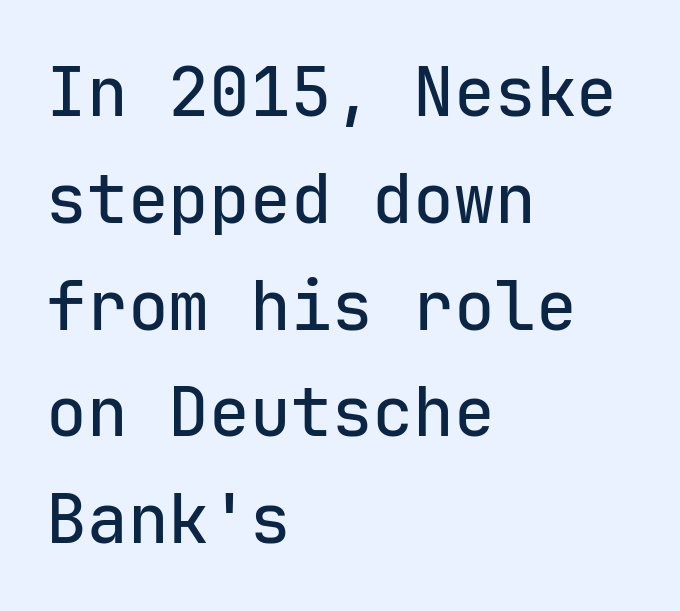
No word sits above an underline. A typesetter would call this monospace, since all characters share one set width. The typesetter chose a ragged-right arrangement here. Nope, not italic — everything's standing straight. Vertical spacing — default.
